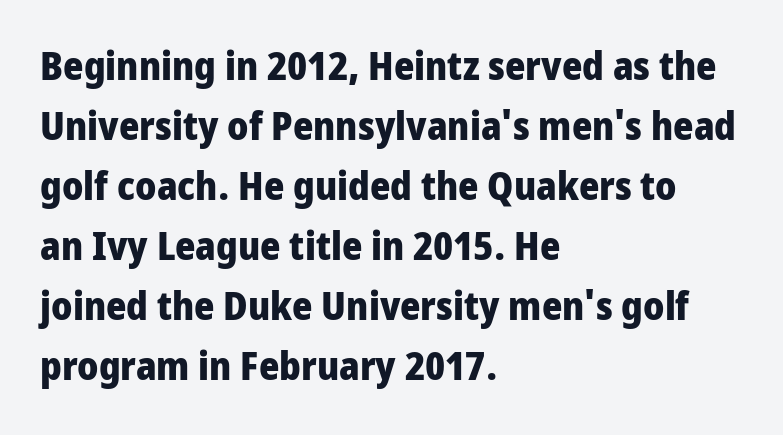
{"serif": "no", "italic": "no", "bold": "yes", "weight": "heavy", "width": "condensed", "stroke_contrast": "low", "x_height": "large", "monospaced": "no", "underline": "no", "align": "left", "line_spacing": "normal", "line_spacing_ratio": 1.54, "letter_spacing": "normal", "letter_spacing_em": 0.0, "glyph_px": 39}
